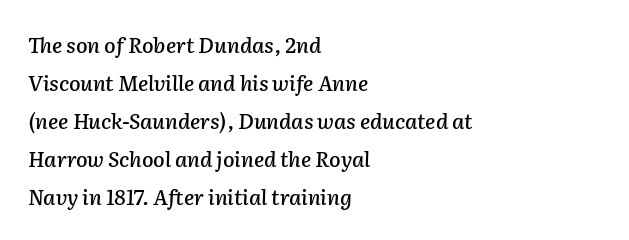
The image shows 21 px text type, italic (leaning right); set left-aligned, line spacing 1.81x, normal letter spacing, not underlined.
